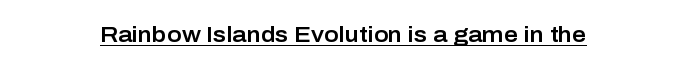
Compared with typical body copy, the letter spacing here is the same. Honestly, the underline is the first thing you notice here. No italicization has been applied; the sample stays upright.
